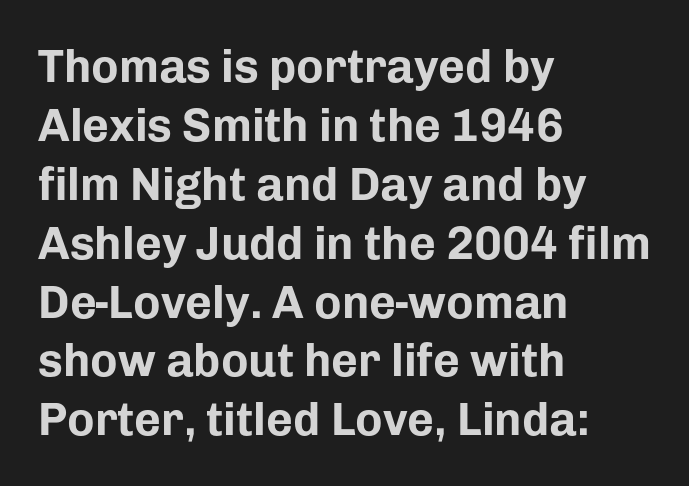
The image shows 46 px bold sans-serif type, upright; set left-aligned, normal line spacing (1.28x), normal letter spacing, not underlined; low stroke contrast and a medium x-height.
